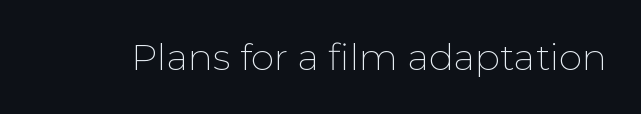
Q: Is the text bold? A: No.
Q: Is the text italic (slanted)? A: No, it is upright.
Q: Is the typeface a serif or a sans-serif typeface? A: Sans-serif.
Q: Is the text underlined? A: No.
Q: Is the spacing between letters normal or unusually wide? A: Normal.
Q: Width (condensed, normal, or wide)? A: Normal.
Q: Stroke contrast? A: Low.
Q: x-height? A: Medium.
Q: Monospaced? A: No.
